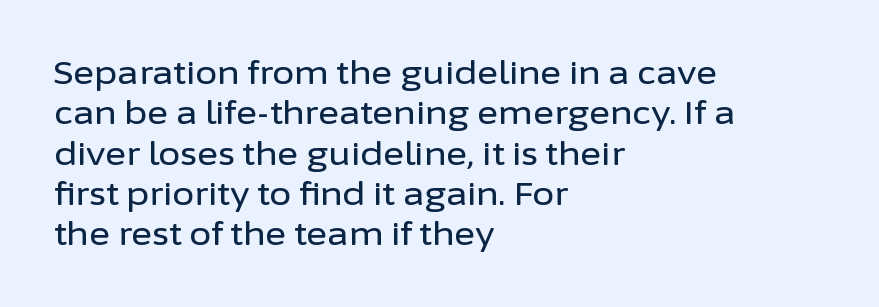
The image shows 32 px sans-serif type, upright; set left-aligned, normal line spacing (1.26x), normal letter spacing, not underlined; low stroke contrast and a medium x-height.
